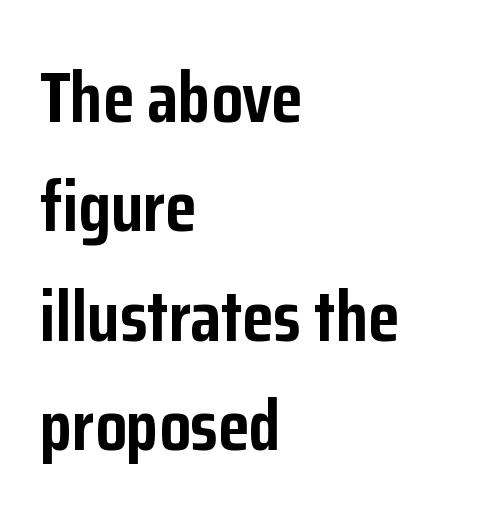
The image shows 72 px semibold, condensed sans-serif type, upright; set left-aligned, normal line spacing (1.52x), normal letter spacing, not underlined; low stroke contrast and a medium x-height.
